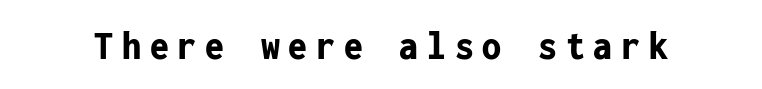
{"serif": "no", "italic": "no", "bold": "yes", "weight": "bold", "width": "condensed", "stroke_contrast": "low", "x_height": "medium", "monospaced": "yes", "underline": "no", "letter_spacing": "wide", "letter_spacing_em": 0.21, "glyph_px": 42}
